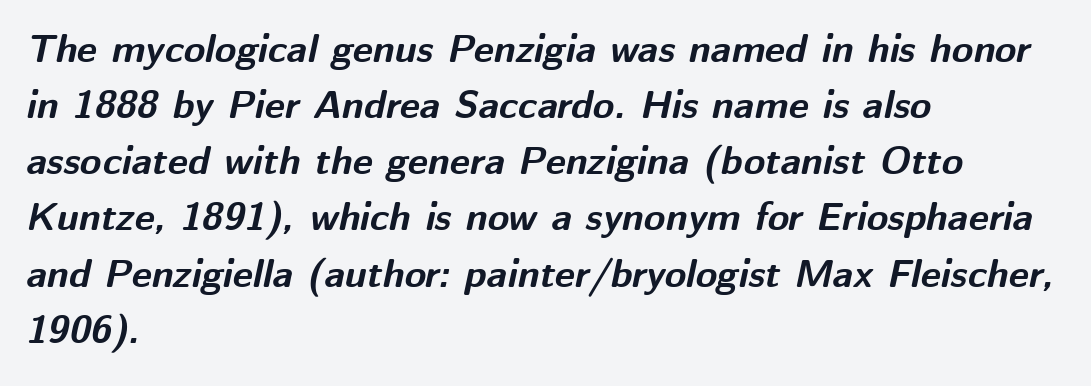
The image shows 39 px bold type, italic (leaning right); set left-aligned, normal line spacing (1.44x), normal letter spacing, not underlined; medium stroke contrast and a medium x-height.
